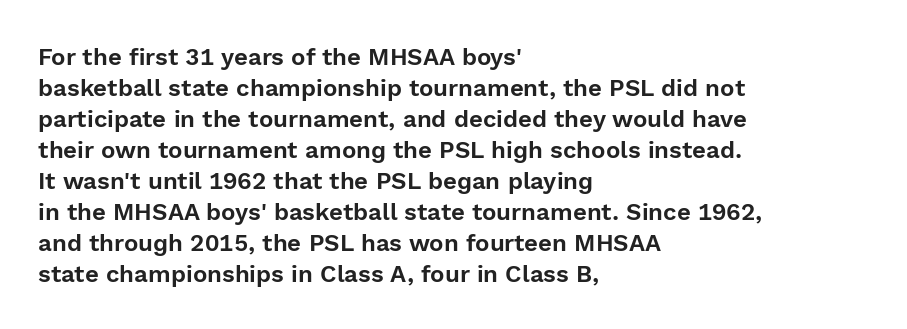
The image shows 24 px text type, upright; set left-aligned, normal line spacing (1.29x), normal letter spacing, not underlined.
